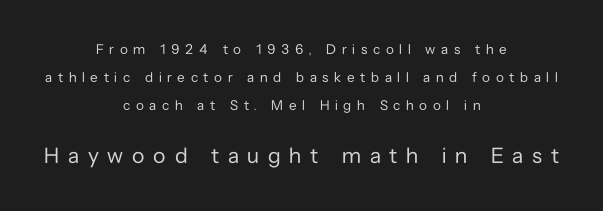
Note: smaller setting up top, larger setting below. Is the type heavy? It reads as light-to-regular instead. The space beneath each line is pristine and unruled. A centered setting, common on invitations and titles, is used for this passage. In terms of leading, this rendering errs on the spacious side.
